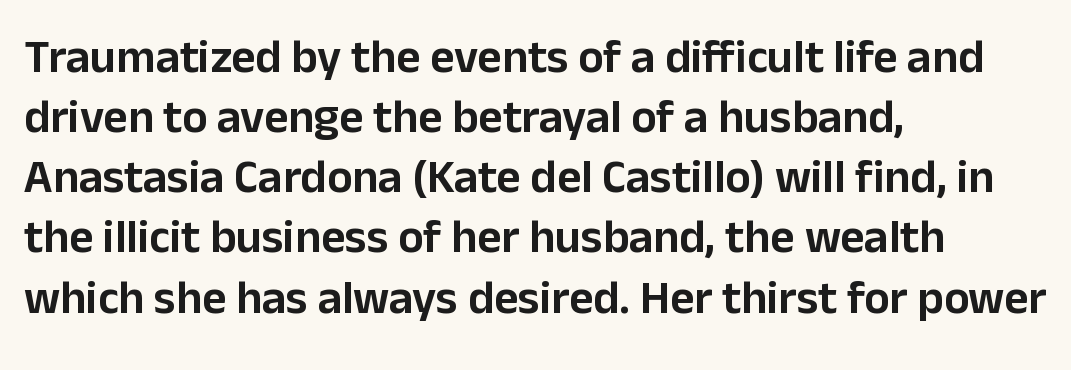
The image shows 47 px sans-serif type, upright; set left-aligned, normal line spacing (1.28x), normal letter spacing, not underlined; low stroke contrast and a medium x-height.
